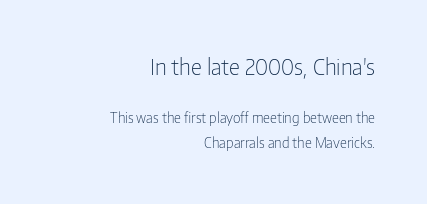
Q: Is the text bold? A: No.
Q: Is the text italic (slanted)? A: No, it is upright.
Q: Is the text underlined? A: No.
Q: How is the paragraph aligned? A: Right-aligned.
Q: Is the spacing between letters normal or unusually wide? A: Normal.
Q: Which block of text is set in a larger size, the first (top) or the second (bottom)? A: The first (top) one.
